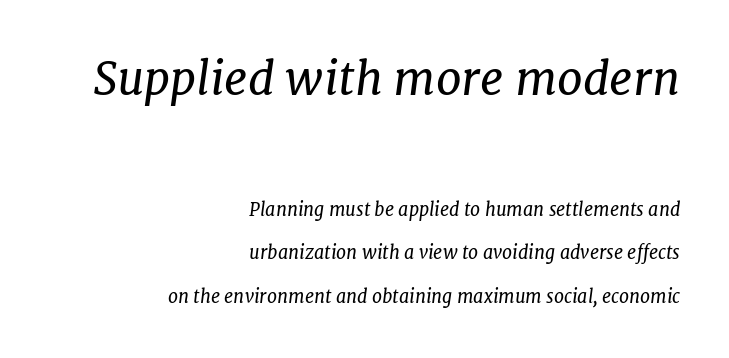
The image shows 46 px regular-weight serif type, italic (leaning right); set right-aligned, loose line spacing (2.43x), normal letter spacing, not underlined; the first (top) block is 2.56x larger; low stroke contrast and a medium x-height.
